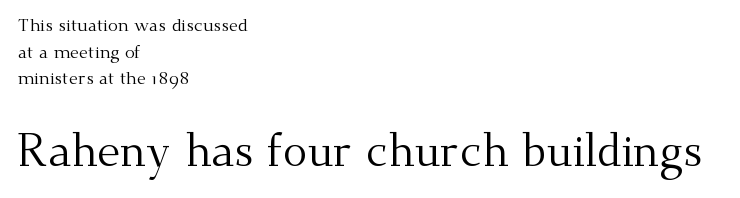
Q: Is the text bold? A: No.
Q: Is the text italic (slanted)? A: No, it is upright.
Q: Is the typeface a serif or a sans-serif typeface? A: Serif.
Q: Is the text underlined? A: No.
Q: How is the paragraph aligned? A: Left-aligned.
Q: Is the spacing between letters normal or unusually wide? A: Normal.
Q: Is the spacing between lines tight, normal or loose? A: Normal.
Q: Which block of text is set in a larger size, the first (top) or the second (bottom)? A: The second (bottom) one.
Q: Width (condensed, normal, or wide)? A: Normal.
Q: Stroke contrast? A: Medium.
Q: x-height? A: Small.
Q: Monospaced? A: No.
